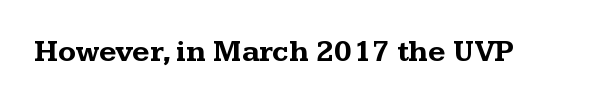
The image shows 30 px bold, wide serif type, upright; set normal letter spacing, not underlined; medium stroke contrast and a medium x-height.
